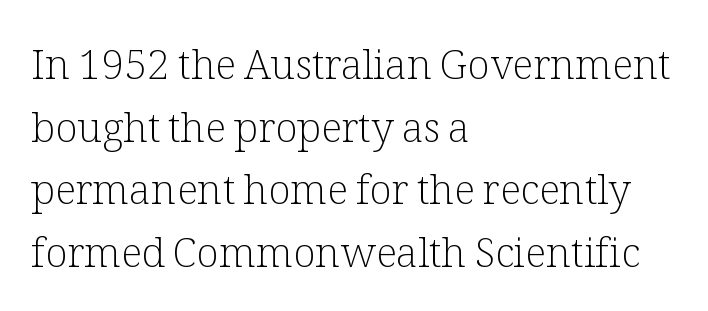
Notice how the passage keeps a crisp vertical edge on the left only. The passage shown is typed in a proportional face where columns would drift. Horizontal bands of white between lines are of average thickness. Each letter's strokes conclude with small projecting serifs. The specimen reads as upright at a glance. Underlining? Definitely not there.
